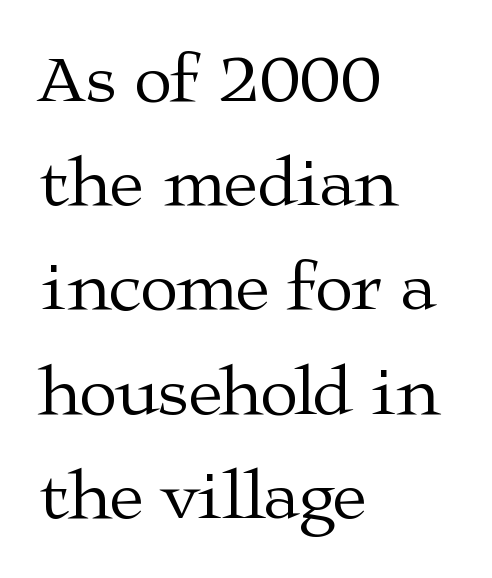
{"serif": "yes", "italic": "no", "bold": "no", "weight": "regular", "width": "wide", "stroke_contrast": "medium", "x_height": "medium", "monospaced": "no", "underline": "no", "align": "left", "line_spacing": "normal", "line_spacing_ratio": 1.51, "letter_spacing": "normal", "letter_spacing_em": 0.0, "glyph_px": 69}
